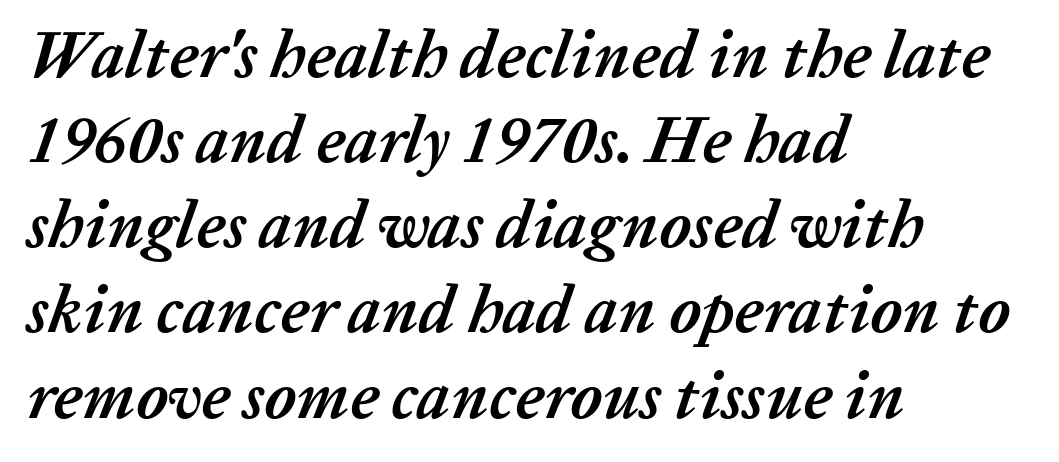
Q: Is the text bold? A: Yes.
Q: Is the text italic (slanted)? A: Yes, it leans right by about 20 degrees.
Q: Is the text underlined? A: No.
Q: How is the paragraph aligned? A: Left-aligned.
Q: Is the spacing between letters normal or unusually wide? A: Normal.
Q: Is the spacing between lines tight, normal or loose? A: Normal.
Q: Width (condensed, normal, or wide)? A: Normal.
Q: Stroke contrast? A: Low.
Q: x-height? A: Medium.
Q: Monospaced? A: No.
